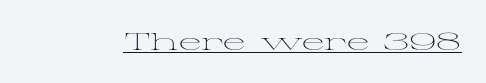
{"italic": "no", "bold": "no", "underline": "yes", "letter_spacing": "normal", "letter_spacing_em": 0.0, "glyph_px": 24}
